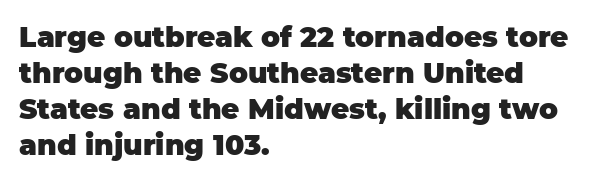
The image shows 28 px heavy sans-serif type, upright; set left-aligned, normal line spacing (1.28x), normal letter spacing, not underlined; low stroke contrast and a large x-height.
